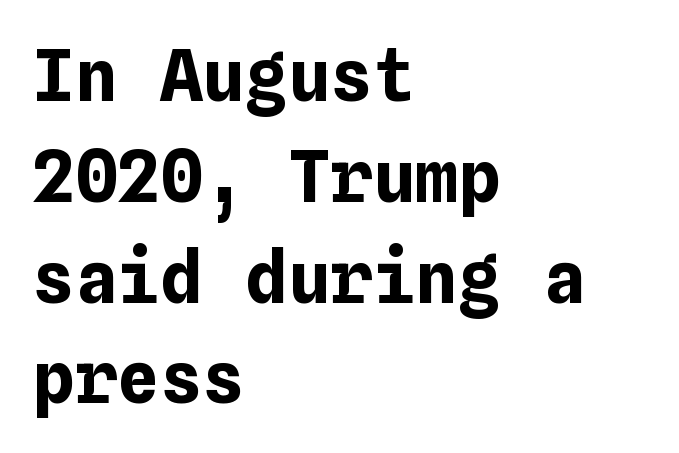
Posture: vertical. The paragraph has a hard left edge and a soft right edge. Underline: absent. Characters follow at the spacing the type designer built in. Summary of vertical rhythm: regular, with standard interline spacing.
